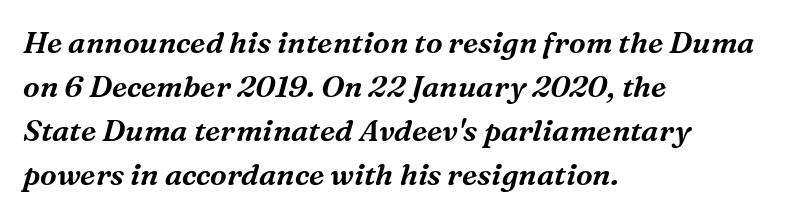
Q: Is the text italic (slanted)? A: Yes, it leans right by about 16 degrees.
Q: Is the typeface a serif or a sans-serif typeface? A: Serif.
Q: Is the text underlined? A: No.
Q: How is the paragraph aligned? A: Left-aligned.
Q: Is the spacing between letters normal or unusually wide? A: Normal.
Q: Is the spacing between lines tight, normal or loose? A: Normal.
Q: Width (condensed, normal, or wide)? A: Normal.
Q: Stroke contrast? A: Medium.
Q: x-height? A: Medium.
Q: Monospaced? A: No.
